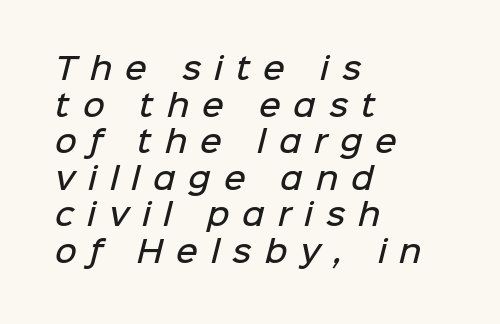
Caption: semibold face, moderately heavy strokes. Line starts are locked; line ends wander. This sample has the flowing, uneven cadence of proportional lettering. These lines are composed in type without serifs.
